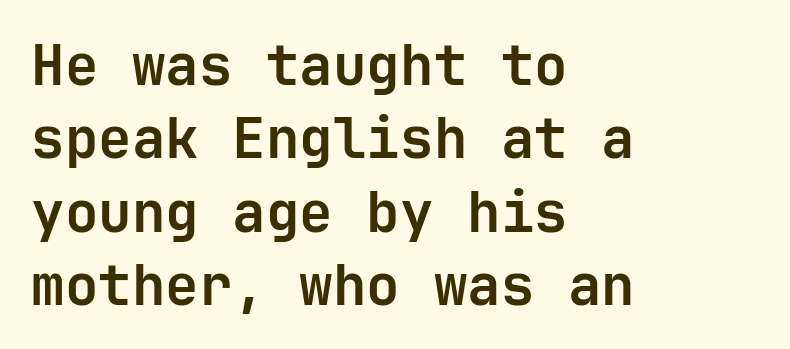
The image shows 56 px semibold sans-serif type, upright; set left-aligned, normal line spacing (1.31x), normal letter spacing, not underlined; low stroke contrast and a medium x-height.
